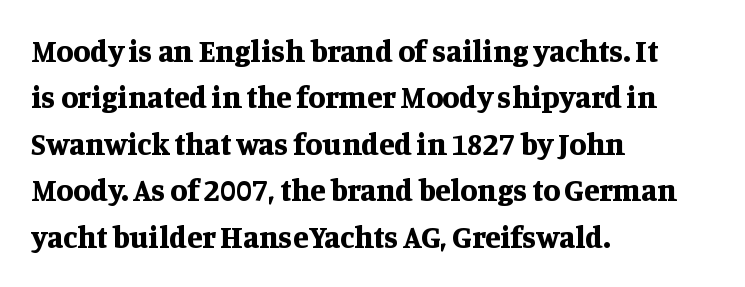
{"serif": "yes", "italic": "no", "bold": "yes", "weight": "bold", "width": "normal", "stroke_contrast": "medium", "x_height": "large", "monospaced": "no", "underline": "no", "align": "left", "line_spacing": "normal", "line_spacing_ratio": 1.5, "letter_spacing": "normal", "letter_spacing_em": 0.0, "glyph_px": 31}
